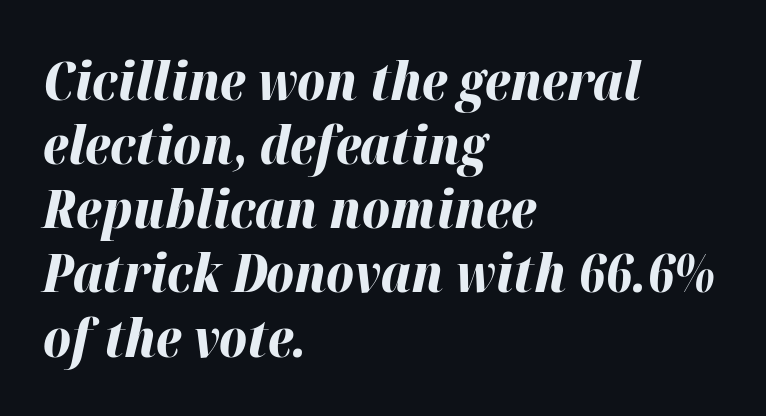
These words are printed bold, with thick strokes throughout. The compositor pushed each line to the left boundary. This sample uses plain, unmodified letter spacing. These lines are rendered in a variable-pitch font. Compared with ordinary roman type, these characters are visibly tilted.
